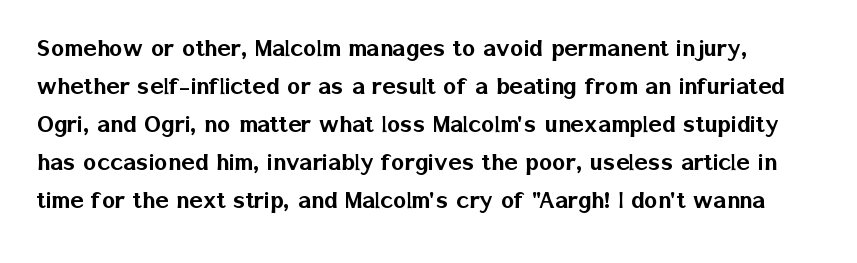
{"serif": "no", "italic": "no", "width": "normal", "stroke_contrast": "low", "x_height": "medium", "monospaced": "no", "underline": "no", "line_spacing": "normal", "line_spacing_ratio": 1.36, "letter_spacing": "normal", "letter_spacing_em": 0.0, "glyph_px": 28}
